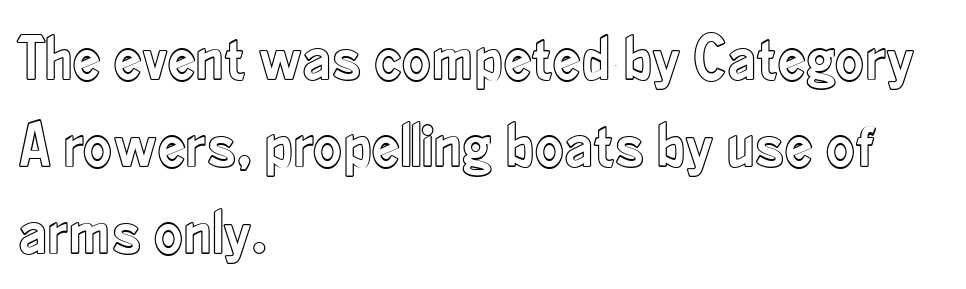
The strip under each line holds only bare page. How would I describe the line gaps? Plain and ordinary. The tracking reads as untouched default to a designer's eye. Horizontally, the lines are justified to the leading edge only.
